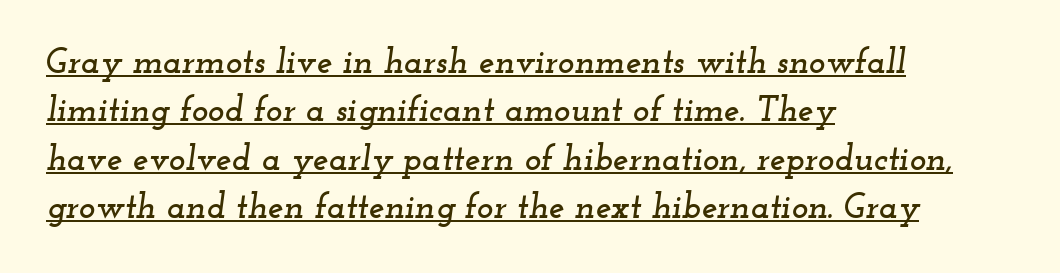
The lines sit at an ordinary, default distance from one another. Here the designer chose a conventional face with non-uniform glyph widths. You could call the tracking neutral — neither tight nor loose. Which margin do the lines hug? The left one — the right edge is uneven. The font's italic variant was chosen for this text.
